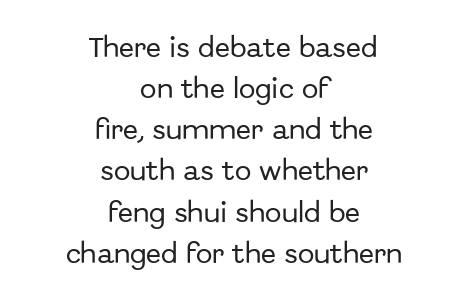
{"italic": "no", "underline": "no", "align": "center", "line_spacing_ratio": 1.87, "letter_spacing": "normal", "letter_spacing_em": 0.0, "glyph_px": 22}
